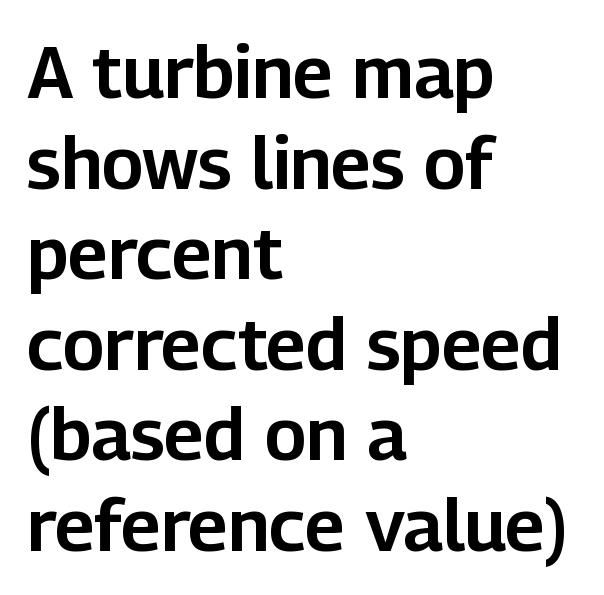
{"serif": "no", "italic": "no", "width": "normal", "stroke_contrast": "low", "x_height": "medium", "monospaced": "no", "underline": "no", "align": "left", "line_spacing_ratio": 1.24, "letter_spacing": "normal", "letter_spacing_em": 0.0, "glyph_px": 73}
